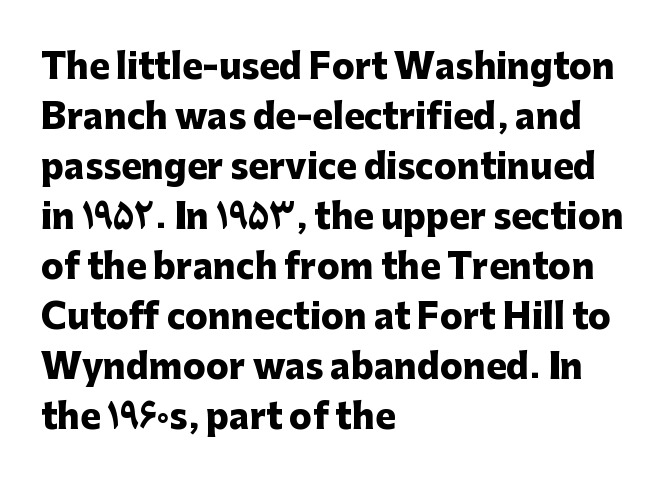
The letters sit at their default tracking, neither squeezed nor spread. Leading: standard. The type family on display is of the sans-serif kind. In terms of posture, this sample is upright.
